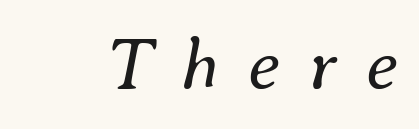
Q: Is the text bold? A: No.
Q: Is the text italic (slanted)? A: Yes, it leans right by about 8 degrees.
Q: Is the text underlined? A: No.
Q: Is the spacing between letters normal or unusually wide? A: Unusually wide.
Q: Width (condensed, normal, or wide)? A: Normal.
Q: Stroke contrast? A: Medium.
Q: x-height? A: Small.
Q: Monospaced? A: No.
